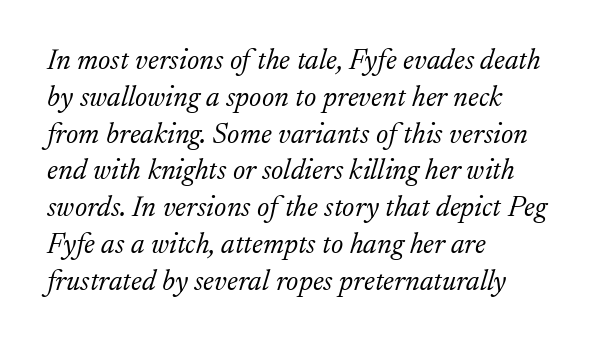
Posture: slanted. The foot of each line stays bare and open. Interline gaps are of average width in this sample. The ragged edge is on the right, which tells us the setting is flush left. Letters have the restrained weight of plain body copy at most. The letters sit at their default tracking, neither squeezed nor spread.
